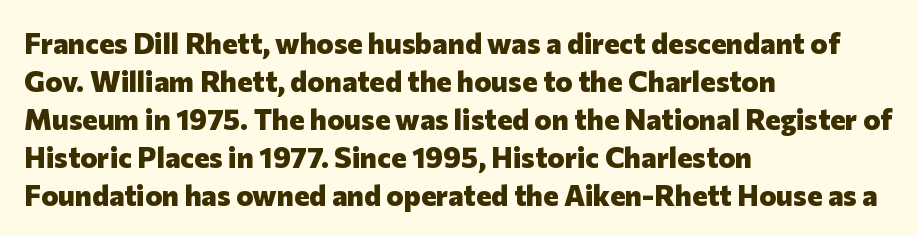
You'd pick this weight for a headline — it's a proper bold. The designer left line spacing at the default. Quick note: underline off. Does the type have serifs? No, each stem ends abruptly. Letter spacing: default.
